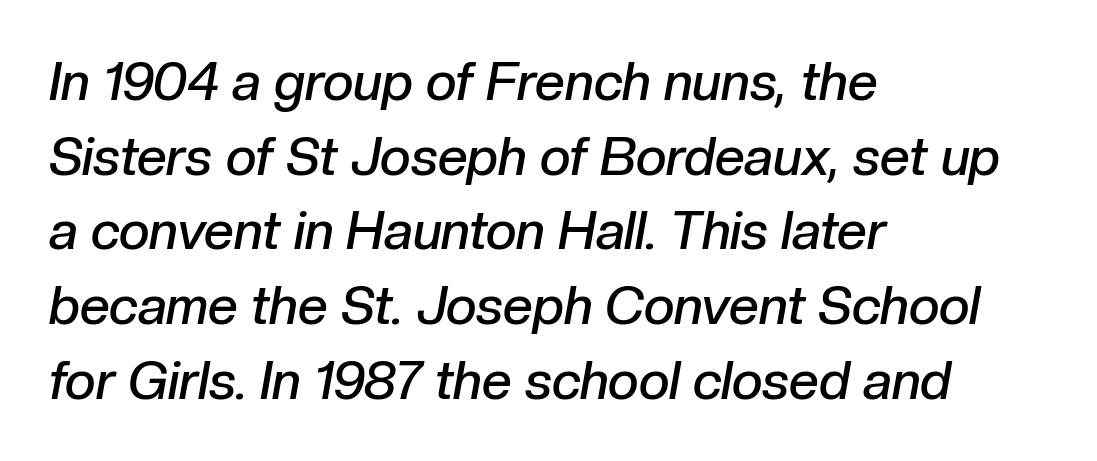
Q: Is the text bold? A: Semi-bold.
Q: Is the text italic (slanted)? A: Yes, it leans right by about 10 degrees.
Q: Is the text underlined? A: No.
Q: How is the paragraph aligned? A: Left-aligned.
Q: Is the spacing between letters normal or unusually wide? A: Normal.
Q: Is the spacing between lines tight, normal or loose? A: Normal.
Q: Width (condensed, normal, or wide)? A: Normal.
Q: Stroke contrast? A: Low.
Q: x-height? A: Medium.
Q: Monospaced? A: No.
